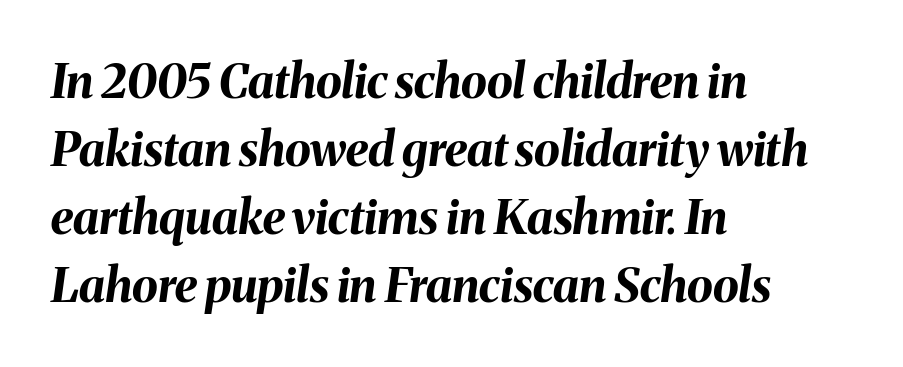
The image shows 47 px bold type, italic (leaning right); set left-aligned, normal line spacing (1.45x), normal letter spacing, not underlined; medium stroke contrast and a medium x-height.
